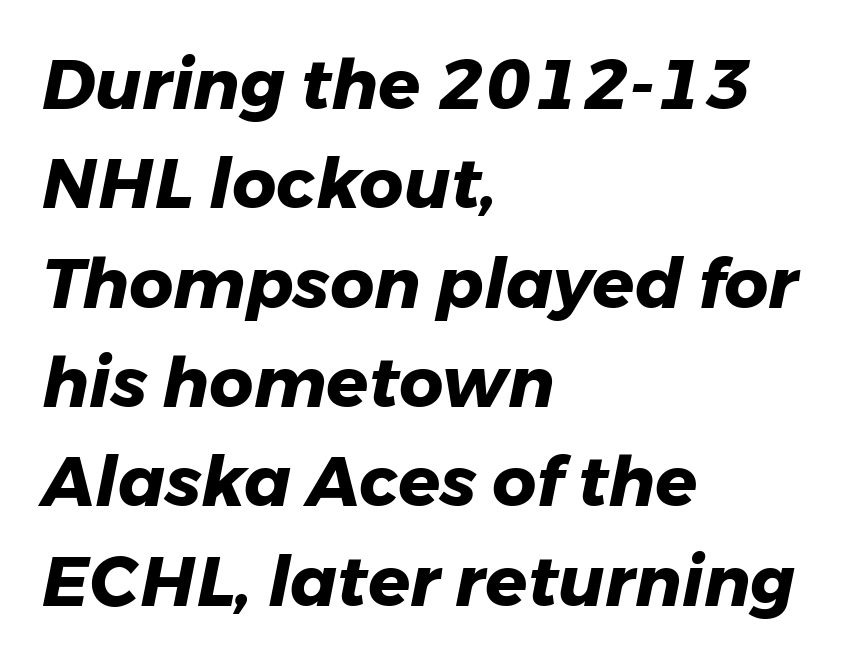
The image shows 69 px heavy type, italic (leaning right); set left-aligned, normal line spacing (1.44x), normal letter spacing, not underlined; low stroke contrast and a medium x-height.
